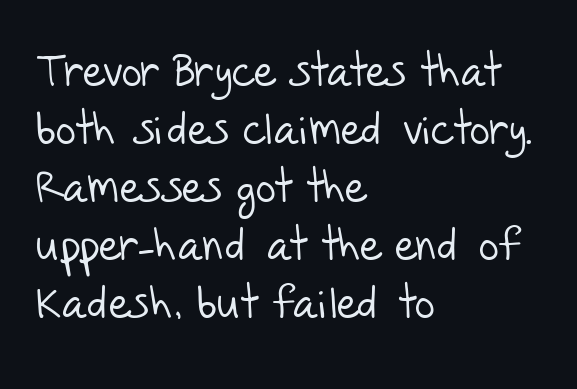
The image shows 44 px light sans-serif type; set left-aligned, normal line spacing (1.32x), normal letter spacing, not underlined; low stroke contrast and a large x-height.
